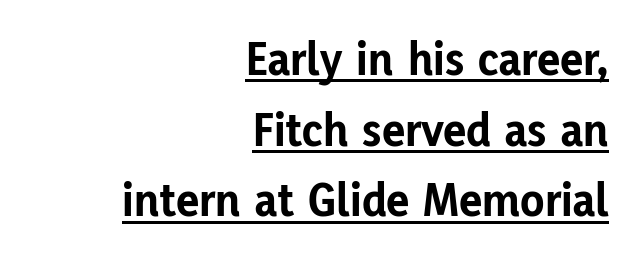
Q: Is the text bold? A: Yes.
Q: Is the text italic (slanted)? A: No, it is upright.
Q: Is the typeface a serif or a sans-serif typeface? A: Sans-serif.
Q: Is the text underlined? A: Yes.
Q: How is the paragraph aligned? A: Right-aligned.
Q: Is the spacing between letters normal or unusually wide? A: Normal.
Q: Is the spacing between lines tight, normal or loose? A: Normal.
Q: Width (condensed, normal, or wide)? A: Normal.
Q: Stroke contrast? A: Low.
Q: x-height? A: Medium.
Q: Monospaced? A: No.
